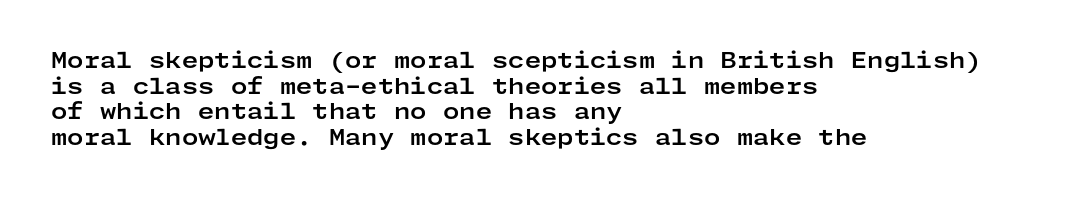
The image shows 21 px bold type, upright; set left-aligned, line spacing 1.22x, normal letter spacing, not underlined.
